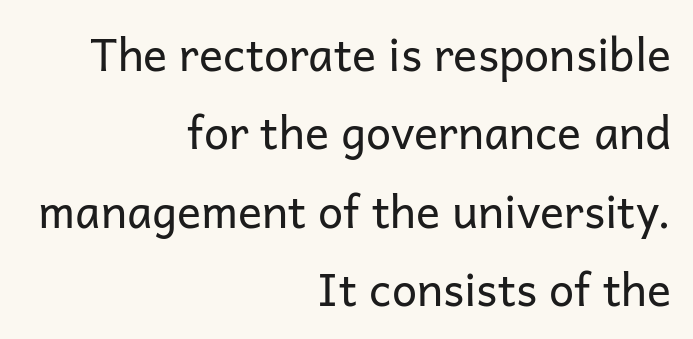
In terms of posture, this sample is upright. Weight: regular or lighter. The lines are quadded right. The gaps between neighbouring characters are ordinary and unremarkable. Quick note: underline off. Varying glyph widths throughout — classic text-font behaviour.
